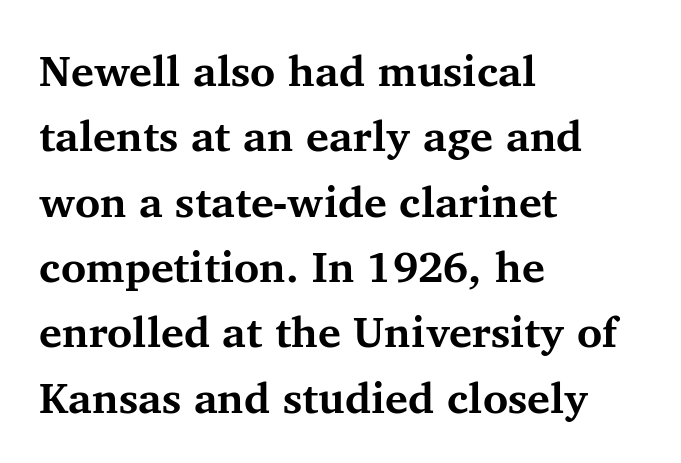
The image shows 43 px bold serif type, upright; set left-aligned, normal line spacing (1.52x), normal letter spacing, not underlined; medium stroke contrast and a medium x-height.
